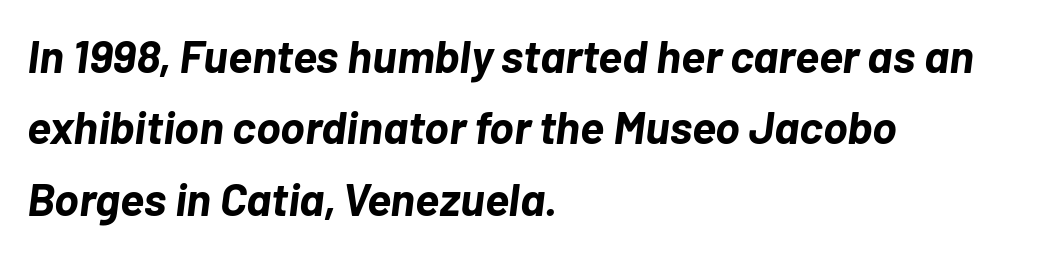
Q: Is the text bold? A: Yes.
Q: Is the text italic (slanted)? A: Yes, it leans right by about 7 degrees.
Q: Is the text underlined? A: No.
Q: How is the paragraph aligned? A: Left-aligned.
Q: Is the spacing between letters normal or unusually wide? A: Normal.
Q: Is the spacing between lines tight, normal or loose? A: Normal.
Q: Width (condensed, normal, or wide)? A: Normal.
Q: Stroke contrast? A: Low.
Q: x-height? A: Medium.
Q: Monospaced? A: No.
